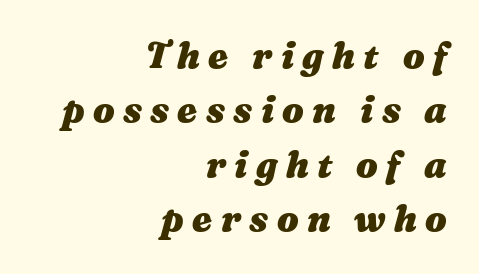
{"italic": "yes", "lean": "right", "slant_degrees": 16, "bold": "yes", "weight": "heavy", "width": "wide", "stroke_contrast": "medium", "x_height": "medium", "monospaced": "no", "underline": "no", "align": "right", "line_spacing": "normal", "line_spacing_ratio": 1.51, "letter_spacing": "wide", "letter_spacing_em": 0.23, "glyph_px": 36}
